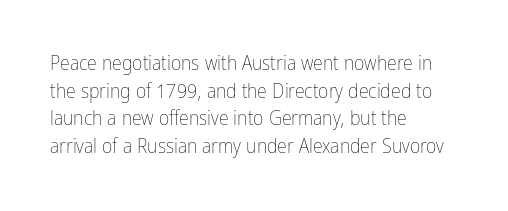
Q: Is the text bold? A: No.
Q: Is the text italic (slanted)? A: No, it is upright.
Q: Is the text underlined? A: No.
Q: How is the paragraph aligned? A: Left-aligned.
Q: Is the spacing between letters normal or unusually wide? A: Normal.
Q: Is the spacing between lines tight, normal or loose? A: Normal.
